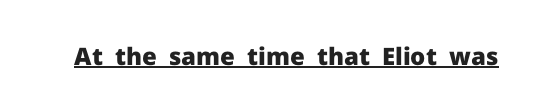
Students, observe the line beneath the letters — that is underlining. Upright lettering throughout. Summary of weight: heavy, a full bold. Here the glyphs are tracked normally, forming tight word shapes.
